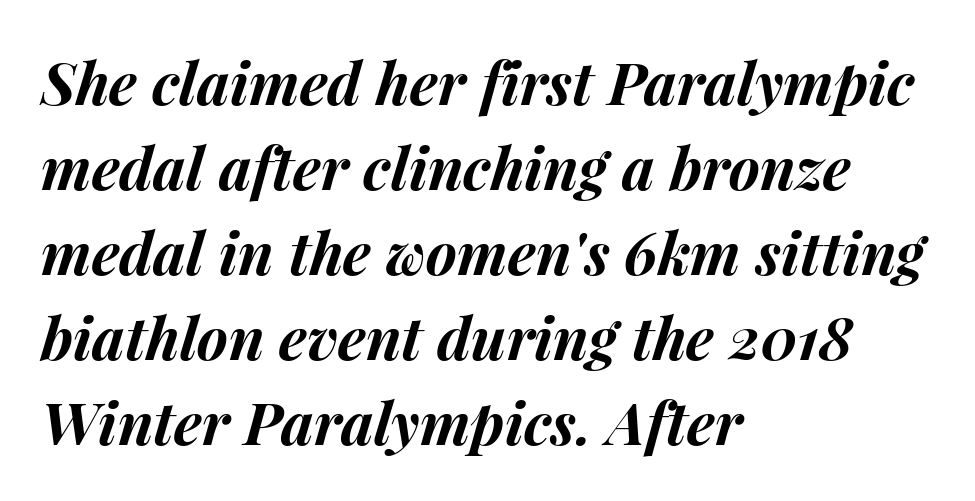
A bare baseline throughout the passage. If you drew a ruler down the left edge, every line would touch it. A full-strength bold gives these letters their thick strokes. How would I describe the line gaps? Plain and ordinary. Think of a printed novel: that variable character pitch is what you see here.
